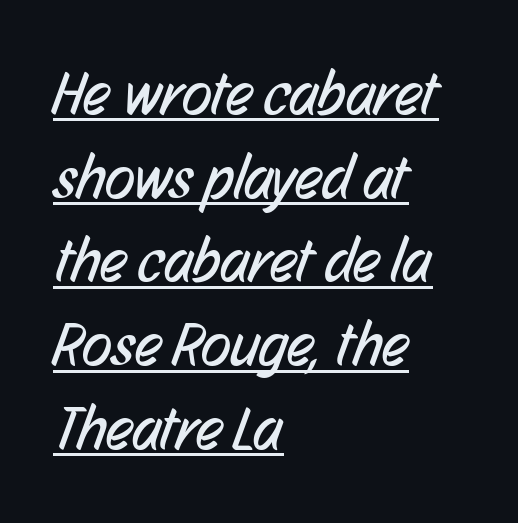
Grotesque or geometric, the face here clearly has no serifs. Every row of glyphs begins at an identical x-position on the left. The lines sit at an ordinary, default distance from one another. A typesetter would call this proportional, since set widths differ per character. No chunkiness to these letters — they're not bold. Students, note that the glyphs here touch the page at normal intervals.
